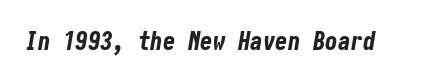
{"italic": "yes", "lean": "right", "slant_degrees": 10, "bold": "yes", "underline": "no", "letter_spacing": "normal", "letter_spacing_em": 0.0, "glyph_px": 25}
